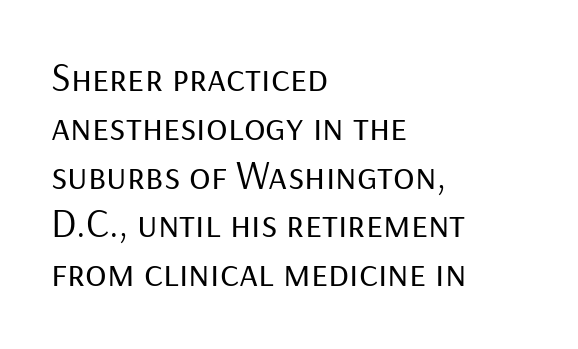
These lines are set flush left with a ragged right edge. Here the designer chose a conventional face with non-uniform glyph widths. Note: no serifs on the glyphs. The typography opts for an upright posture over an oblique one. The typeface has the unassuming heft of standard copy or less. The zone under the glyphs is completely vacant.
